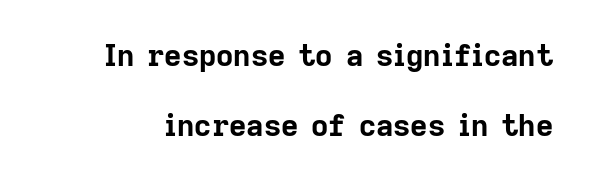
Q: Is the text bold? A: Yes.
Q: Is the text italic (slanted)? A: No, it is upright.
Q: Is the typeface a serif or a sans-serif typeface? A: Sans-serif.
Q: Is the text underlined? A: No.
Q: Is the spacing between letters normal or unusually wide? A: Normal.
Q: Is the spacing between lines tight, normal or loose? A: Loose.
Q: Width (condensed, normal, or wide)? A: Normal.
Q: Stroke contrast? A: Low.
Q: x-height? A: Medium.
Q: Monospaced? A: No.
